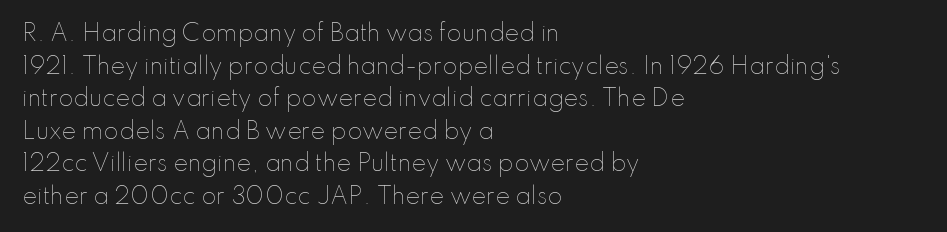
The image shows 22 px text type, upright; set left-aligned, normal line spacing (1.48x), normal letter spacing, not underlined.
